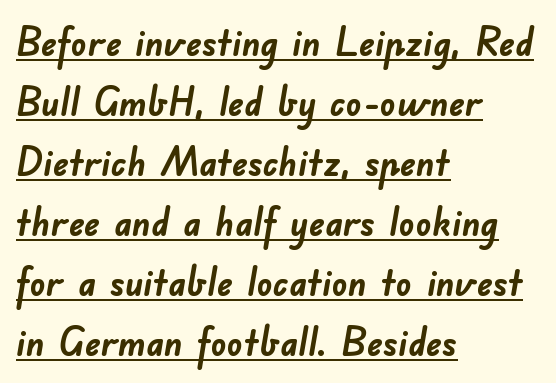
{"serif": "no", "bold": "yes", "weight": "semibold", "width": "normal", "stroke_contrast": "low", "x_height": "small", "monospaced": "no", "underline": "yes", "align": "left", "line_spacing": "normal", "line_spacing_ratio": 1.54, "letter_spacing": "normal", "letter_spacing_em": 0.0, "glyph_px": 39}
